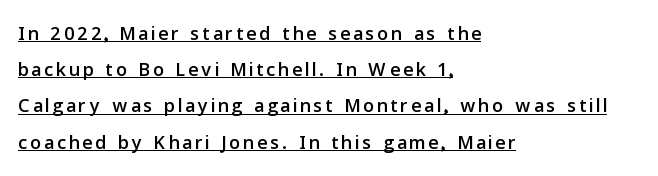
This rendering features underlined lettering. All the whitespace from short lines collects on the right. The line-height multiplier appears to be the usual default. This is roman type, the default non-slanted kind.
